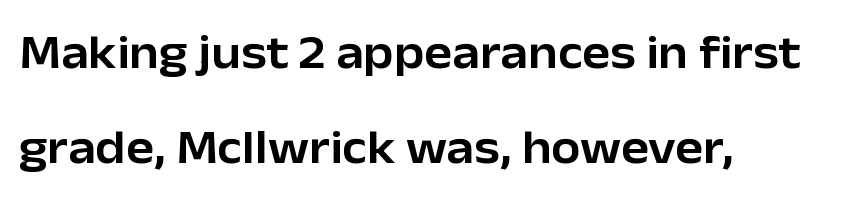
{"serif": "no", "italic": "no", "width": "normal", "stroke_contrast": "low", "x_height": "medium", "monospaced": "no", "underline": "no", "align": "left", "line_spacing": "loose", "line_spacing_ratio": 2.02, "letter_spacing": "normal", "letter_spacing_em": 0.0, "glyph_px": 47}
